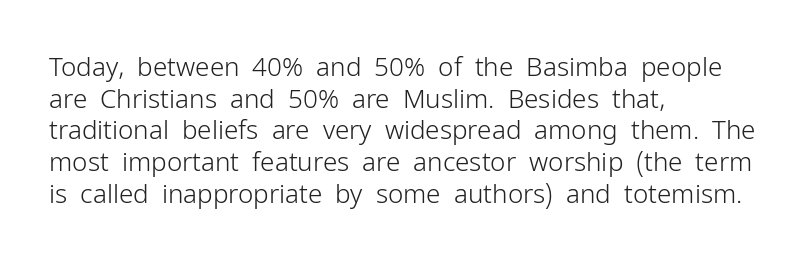
The image shows 26 px text type, upright; set left-aligned, line spacing 1.22x, normal letter spacing, not underlined.
